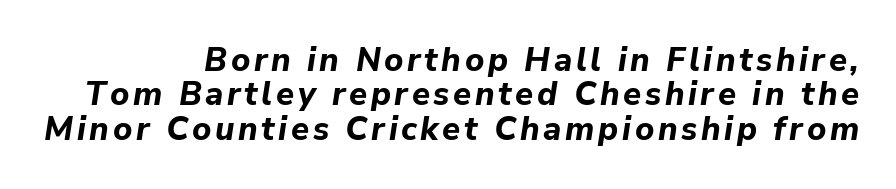
The image shows 33 px bold type, italic (leaning right); set right-aligned, tight line spacing (1.04x), not underlined; low stroke contrast and a medium x-height.
